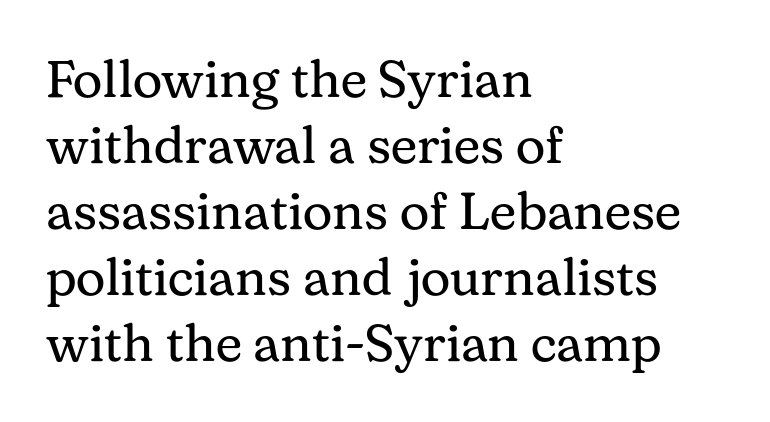
The image shows 52 px regular-weight serif type, upright; set left-aligned, normal line spacing (1.27x), normal letter spacing, not underlined; medium stroke contrast and a medium x-height.
